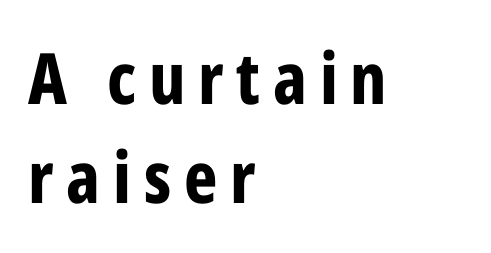
The image shows 71 px bold, condensed sans-serif type, upright; set left-aligned, normal line spacing (1.4x), not underlined; low stroke contrast and a medium x-height.
